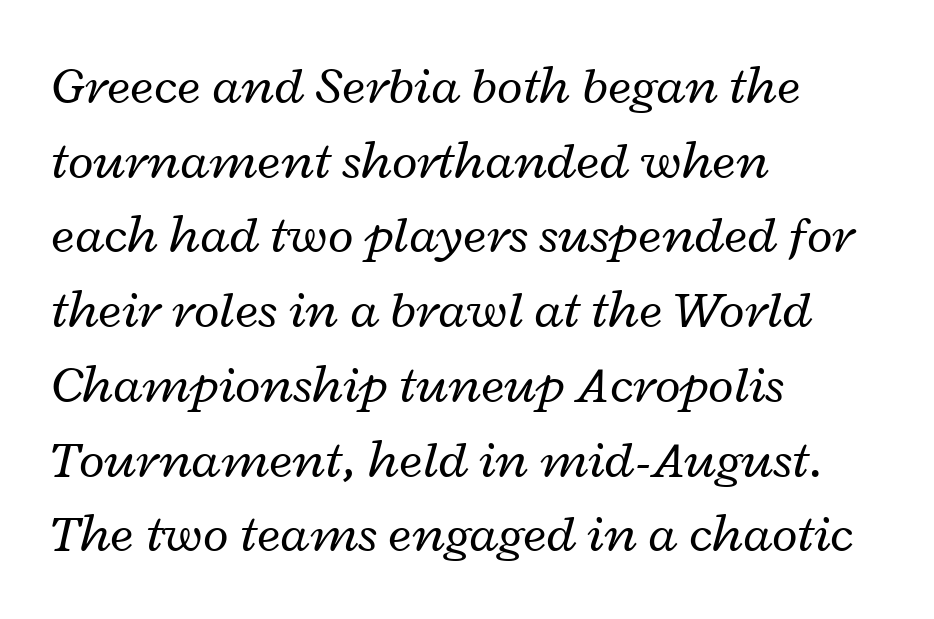
Q: Is the text bold? A: No.
Q: Is the text italic (slanted)? A: Yes, it leans right by about 12 degrees.
Q: Is the text underlined? A: No.
Q: How is the paragraph aligned? A: Left-aligned.
Q: Is the spacing between letters normal or unusually wide? A: Normal.
Q: Is the spacing between lines tight, normal or loose? A: Normal.
Q: Width (condensed, normal, or wide)? A: Wide.
Q: Stroke contrast? A: Low.
Q: x-height? A: Medium.
Q: Monospaced? A: No.
